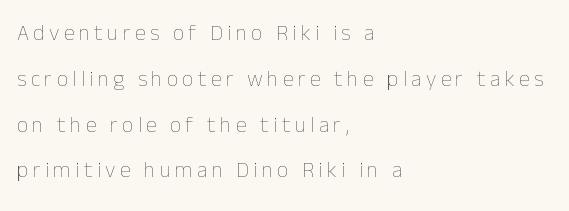
The image shows 22 px text type, upright; set left-aligned, loose line spacing (2.08x), unusually wide letter spacing (+0.2 em), not underlined.
